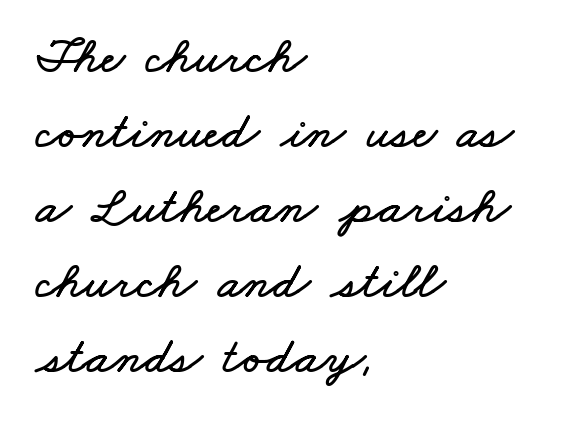
{"width": "wide", "stroke_contrast": "low", "x_height": "small", "monospaced": "no", "underline": "no", "align": "left", "line_spacing": "normal", "line_spacing_ratio": 1.44, "letter_spacing": "normal", "letter_spacing_em": 0.0, "glyph_px": 52}
